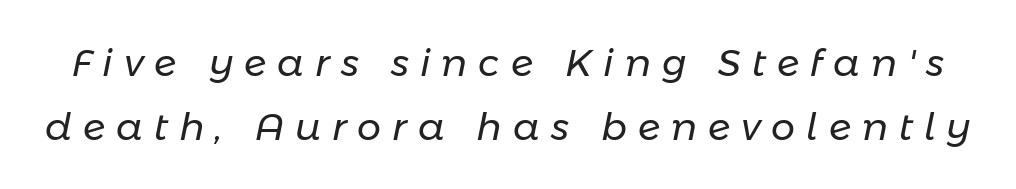
The tracking reads as deliberately expanded to a designer's eye. No chunkiness to these letters — they're not bold. These lines sit exactly where default settings would place them. Descenders hang freely into open space. There's an unmistakable incline to the writing here. Think of a printed novel: that variable character pitch is what you see here.
